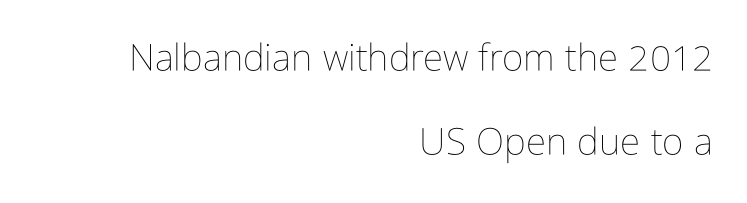
The image shows 37 px thin, condensed type, upright; set right-aligned, loose line spacing (2.27x), normal letter spacing, not underlined; low stroke contrast and a medium x-height.
